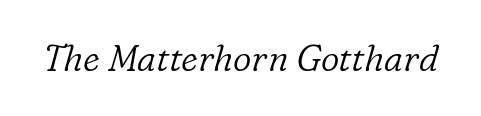
Here the designer chose a conventional face with non-uniform glyph widths. Anything drawn beneath the words? Only blank space. A typesetter would mark this as italic. These lines are composed in type with serifs.
